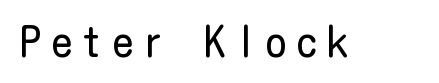
Q: Is the text bold? A: No.
Q: Is the text italic (slanted)? A: No, it is upright.
Q: Is the typeface a serif or a sans-serif typeface? A: Sans-serif.
Q: Is the text underlined? A: No.
Q: Is the spacing between letters normal or unusually wide? A: Unusually wide.
Q: Width (condensed, normal, or wide)? A: Condensed.
Q: Stroke contrast? A: Low.
Q: x-height? A: Medium.
